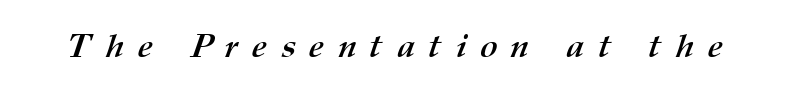
{"bold": "yes", "weight": "semibold", "width": "normal", "stroke_contrast": "medium", "x_height": "medium", "monospaced": "no", "underline": "no", "letter_spacing": "wide", "letter_spacing_em": 0.42, "glyph_px": 33}
